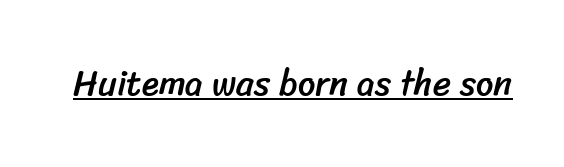
The image shows 35 px sans-serif type; set normal letter spacing, underlined; low stroke contrast and a medium x-height.
